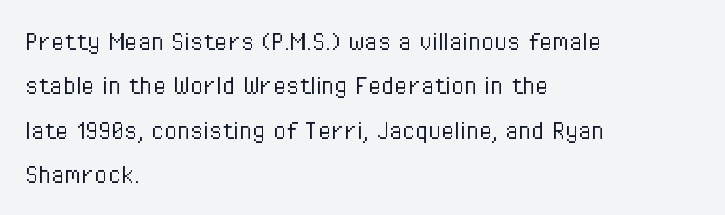
Q: Is the text bold? A: No.
Q: Is the text italic (slanted)? A: No, it is upright.
Q: Is the typeface a serif or a sans-serif typeface? A: Sans-serif.
Q: Is the text underlined? A: No.
Q: How is the paragraph aligned? A: Left-aligned.
Q: Is the spacing between letters normal or unusually wide? A: Normal.
Q: Is the spacing between lines tight, normal or loose? A: Normal.
Q: Width (condensed, normal, or wide)? A: Condensed.
Q: Stroke contrast? A: Low.
Q: x-height? A: Medium.
Q: Monospaced? A: No.
